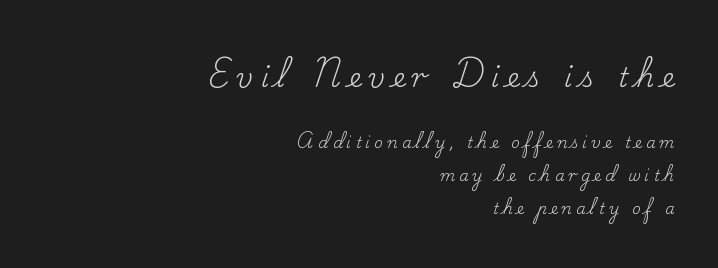
Display-style spreading of the glyphs; the letterfit is very open. Glance below the letters and you will spot only blank space. A light-to-regular cut is what we see here.
